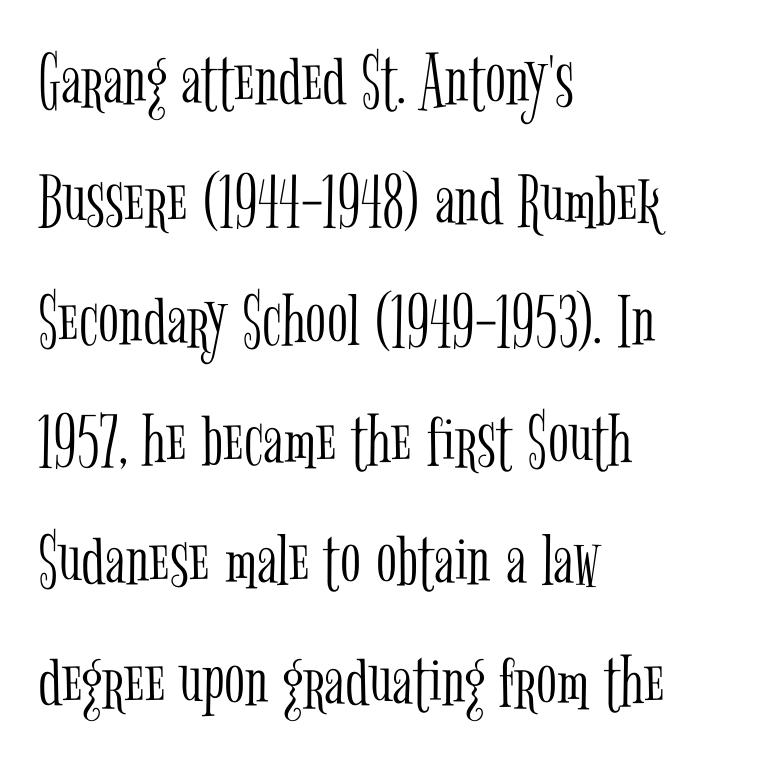
{"serif": "yes", "italic": "no", "bold": "no", "weight": "light", "width": "condensed", "stroke_contrast": "low", "x_height": "medium", "monospaced": "no", "underline": "no", "align": "left", "line_spacing": "normal", "line_spacing_ratio": 1.56, "letter_spacing": "normal", "letter_spacing_em": 0.0, "glyph_px": 77}
